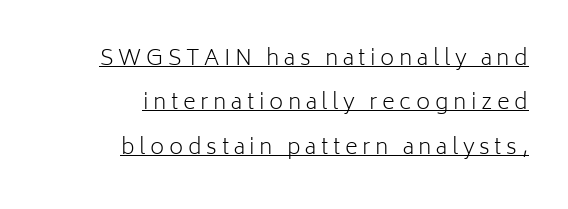
{"italic": "no", "bold": "no", "underline": "yes", "align": "right", "line_spacing": "loose", "line_spacing_ratio": 2.02, "letter_spacing": "wide", "letter_spacing_em": 0.21, "glyph_px": 22}
